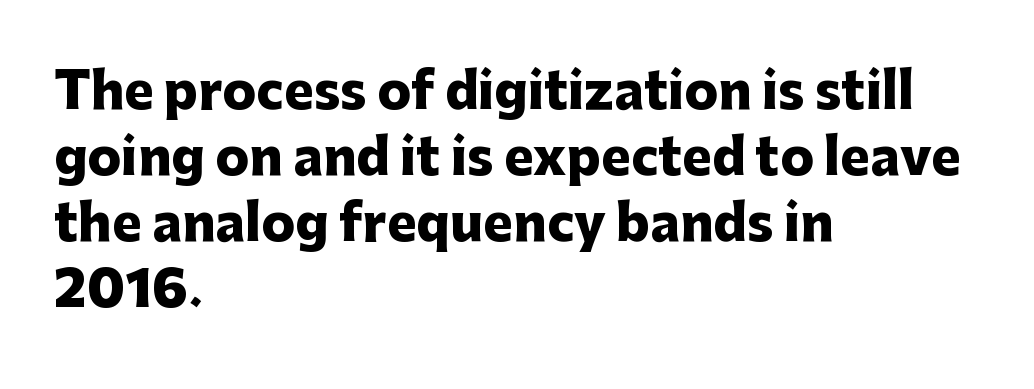
The text was rendered using a sans face with plain stroke endings. The face used here is proportionally spaced, like ordinary book or web type. Heft: maximum for text — a bold. It's the straight-up-and-down kind of type. The glyphs are unaccompanied by any horizontal stroke below them.
